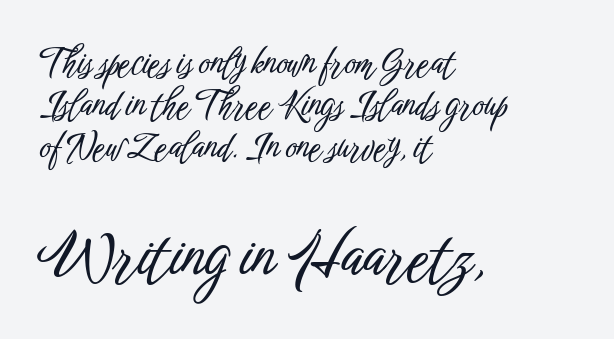
Q: Is the text italic (slanted)? A: Yes.
Q: Is the typeface a serif or a sans-serif typeface? A: Sans-serif.
Q: Is the text underlined? A: No.
Q: How is the paragraph aligned? A: Left-aligned.
Q: Is the spacing between letters normal or unusually wide? A: Normal.
Q: Which block of text is set in a larger size, the first (top) or the second (bottom)? A: The second (bottom) one.
Q: Width (condensed, normal, or wide)? A: Condensed.
Q: Stroke contrast? A: Low.
Q: x-height? A: Medium.
Q: Monospaced? A: No.
